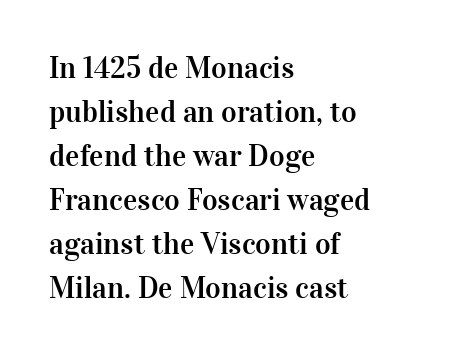
Does the leading feel generous? No, just average. This rendering features lettering with no underline. The type family on display is of the serif kind. Notice how the stems are strictly vertical — no italics here. Short note: letters normally spaced.
